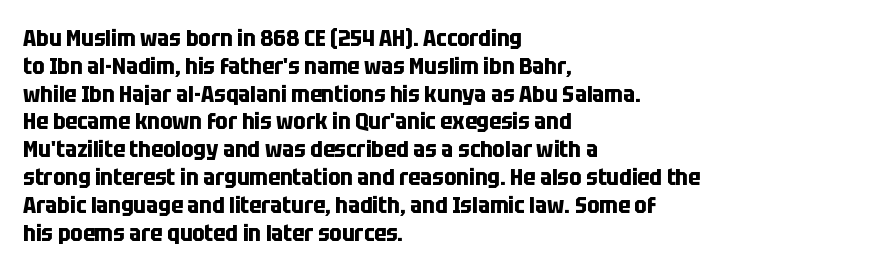
Q: Is the text bold? A: Yes.
Q: Is the text italic (slanted)? A: No, it is upright.
Q: Is the text underlined? A: No.
Q: How is the paragraph aligned? A: Left-aligned.
Q: Is the spacing between letters normal or unusually wide? A: Normal.
